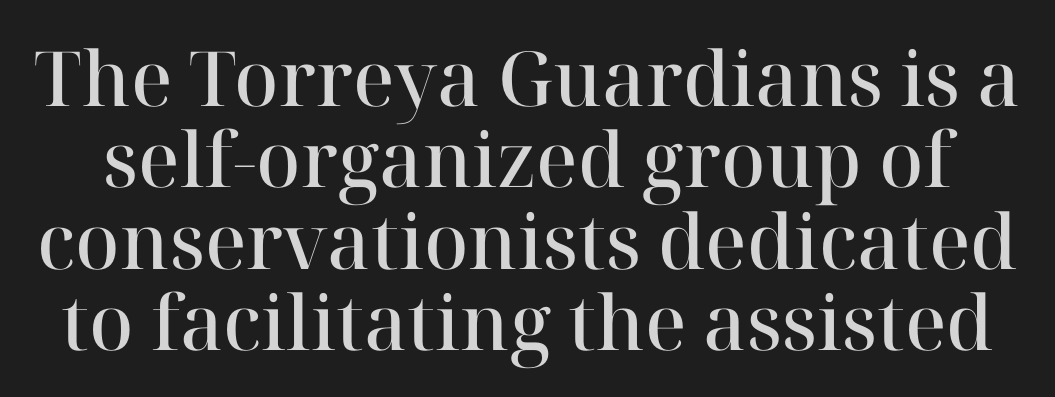
Q: Is the text bold? A: Semi-bold.
Q: Is the text italic (slanted)? A: No, it is upright.
Q: Is the typeface a serif or a sans-serif typeface? A: Serif.
Q: Is the text underlined? A: No.
Q: Is the spacing between letters normal or unusually wide? A: Normal.
Q: Is the spacing between lines tight, normal or loose? A: Tight.
Q: Width (condensed, normal, or wide)? A: Normal.
Q: Stroke contrast? A: High.
Q: x-height? A: Medium.
Q: Monospaced? A: No.
